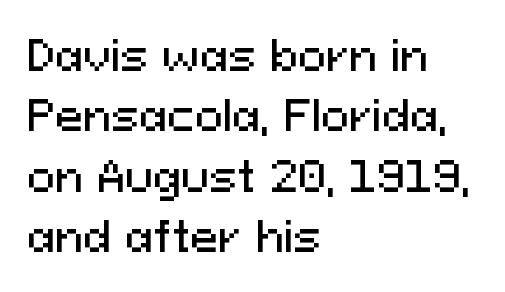
{"serif": "no", "italic": "no", "width": "normal", "stroke_contrast": "medium", "x_height": "medium", "monospaced": "no", "underline": "no", "align": "left", "line_spacing": "normal", "line_spacing_ratio": 1.44, "letter_spacing": "normal", "letter_spacing_em": 0.0, "glyph_px": 42}
